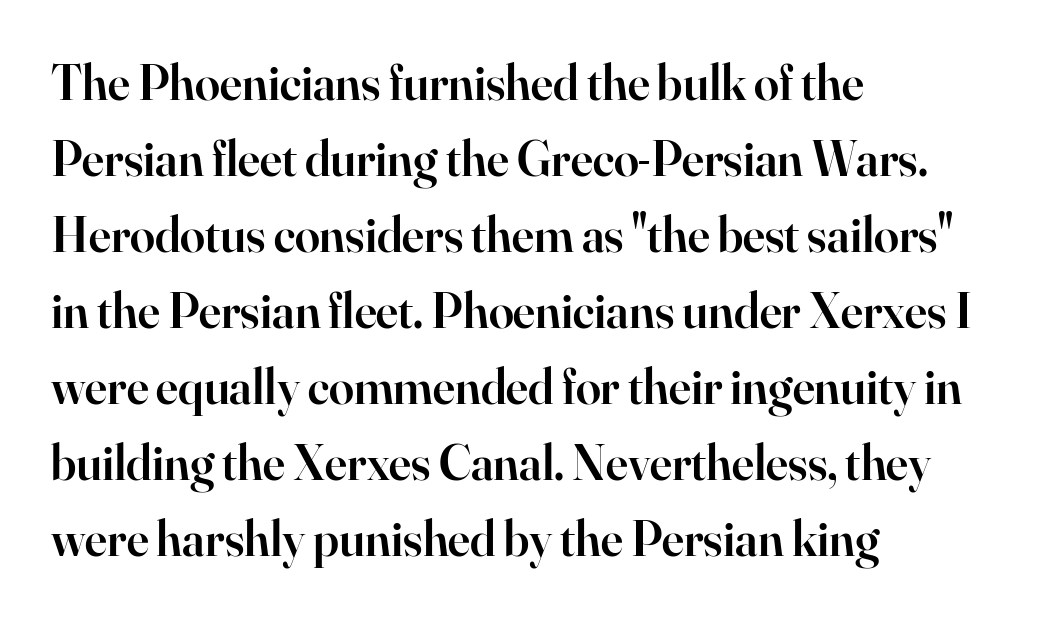
The letters advance in unequal steps, a hallmark of proportional type. Descenders hang freely into open space. The passage shown is semibold, sitting just below true bold. The letterforms sit shoulder to shoulder at normal distance.
